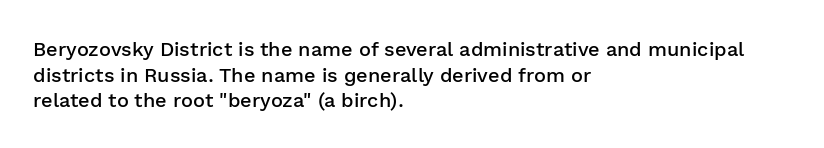
The image shows 20 px text type, upright; set left-aligned, normal line spacing (1.28x), normal letter spacing, not underlined.
